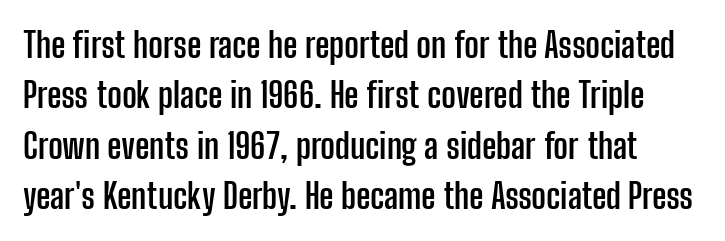
The image shows 35 px semibold, condensed sans-serif type, upright; set normal line spacing (1.44x), normal letter spacing, not underlined; low stroke contrast and a medium x-height.
